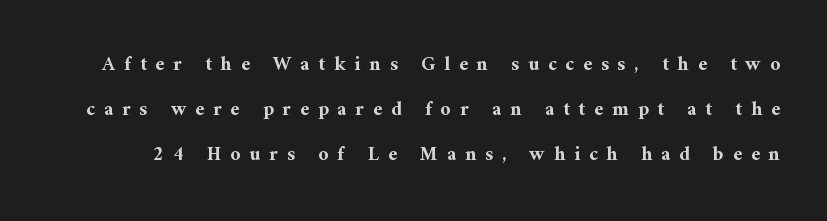
{"italic": "no", "bold": "yes", "underline": "no", "line_spacing": "loose", "line_spacing_ratio": 2.26, "letter_spacing": "wide", "letter_spacing_em": 0.44, "glyph_px": 20}
